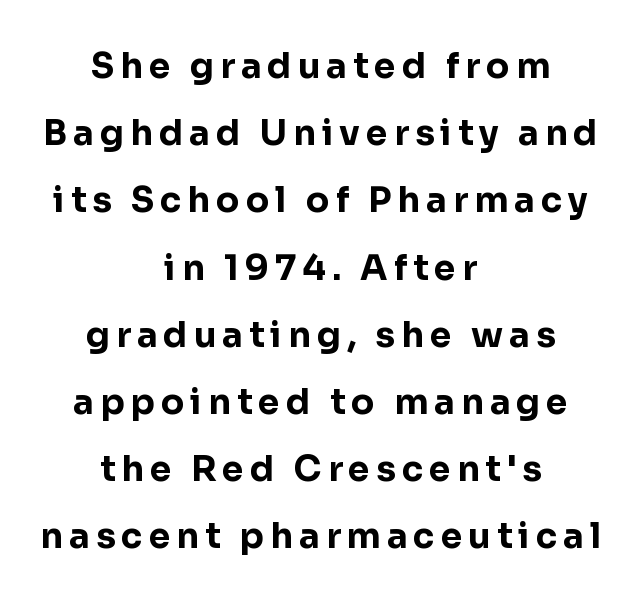
Q: Is the text bold? A: Yes.
Q: Is the text italic (slanted)? A: No, it is upright.
Q: Is the typeface a serif or a sans-serif typeface? A: Sans-serif.
Q: Is the text underlined? A: No.
Q: How is the paragraph aligned? A: Centered.
Q: Is the spacing between lines tight, normal or loose? A: Loose.
Q: Width (condensed, normal, or wide)? A: Normal.
Q: Stroke contrast? A: Low.
Q: x-height? A: Medium.
Q: Monospaced? A: No.
